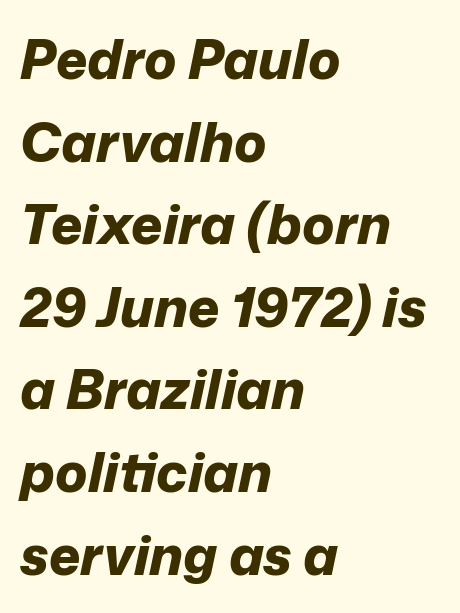
{"italic": "yes", "lean": "right", "slant_degrees": 12, "bold": "yes", "weight": "bold", "width": "normal", "stroke_contrast": "low", "x_height": "medium", "monospaced": "no", "underline": "no", "align": "left", "line_spacing": "normal", "line_spacing_ratio": 1.53, "letter_spacing": "normal", "letter_spacing_em": 0.0, "glyph_px": 54}
